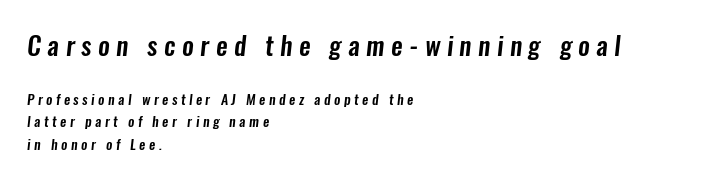
{"underline": "no", "align": "left", "line_spacing": "normal", "line_spacing_ratio": 1.59, "letter_spacing": "wide", "letter_spacing_em": 0.25, "larger_block": "first", "size_ratio": 1.86, "glyph_px": 26}
